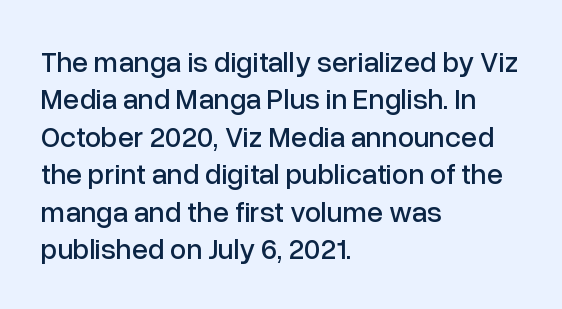
This is the regular roman posture of the typeface. Here the designer chose a conventional face with non-uniform glyph widths. The designer went with a sans here, leaving each stem footless. These lines are set flush left with a ragged right edge.
